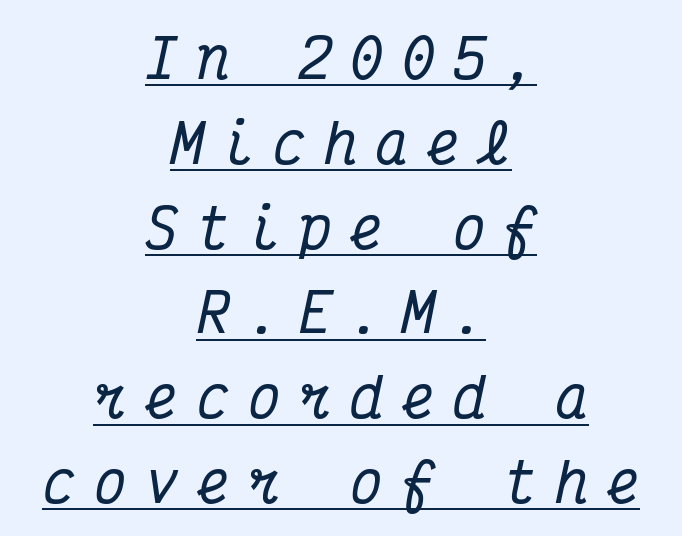
The image shows 54 px condensed serif type, italic (leaning right), monospaced; set centered, normal line spacing (1.57x), unusually wide letter spacing (+0.35 em), underlined; medium stroke contrast and a medium x-height.
